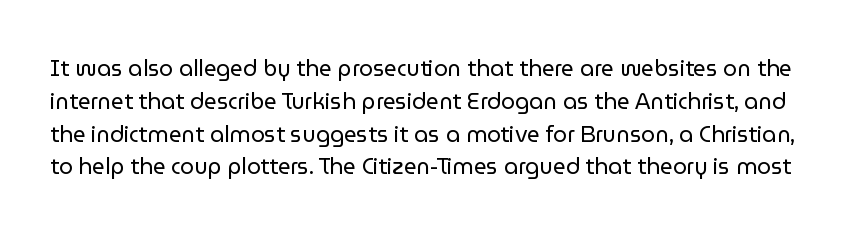
{"italic": "no", "bold": "no", "underline": "no", "line_spacing": "normal", "line_spacing_ratio": 1.49, "letter_spacing": "normal", "letter_spacing_em": 0.0, "glyph_px": 22}
